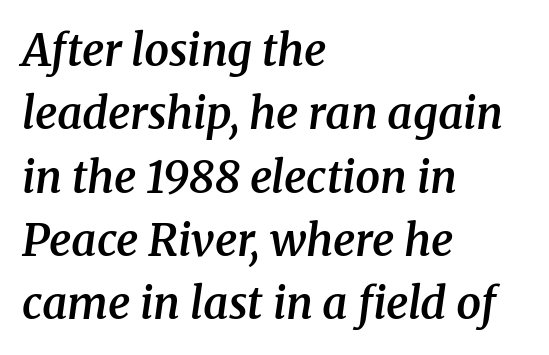
{"serif": "yes", "italic": "yes", "lean": "right", "slant_degrees": 8, "bold": "semi", "weight": "semibold", "width": "normal", "stroke_contrast": "medium", "x_height": "medium", "monospaced": "no", "underline": "no", "align": "left", "line_spacing": "normal", "line_spacing_ratio": 1.44, "letter_spacing": "normal", "letter_spacing_em": 0.0, "glyph_px": 44}
